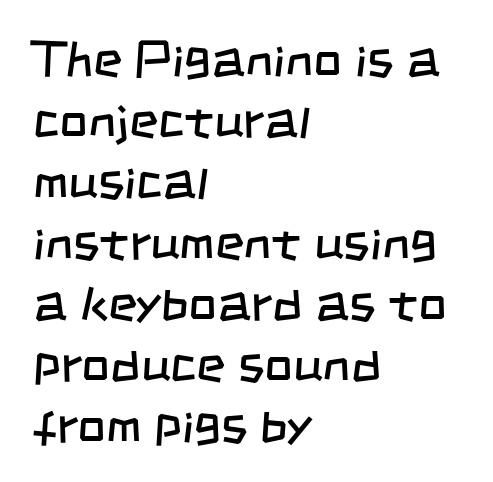
{"serif": "no", "bold": "no", "weight": "regular", "width": "condensed", "stroke_contrast": "low", "x_height": "large", "monospaced": "no", "underline": "no", "align": "left", "line_spacing_ratio": 1.22, "letter_spacing": "normal", "letter_spacing_em": 0.0, "glyph_px": 50}
